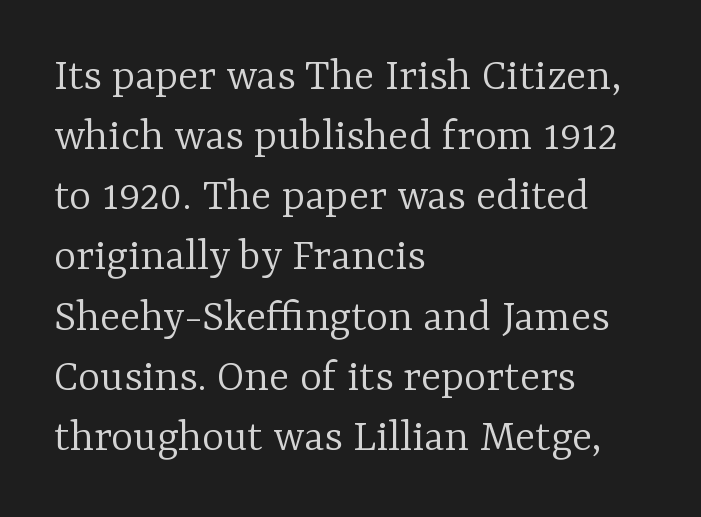
Baseline-to-baseline distance is the conventional proportion of letter height. Varying glyph widths throughout — classic text-font behaviour. This is not heavy type; no bold has been used. The typeface chosen for these lines features serifs.
